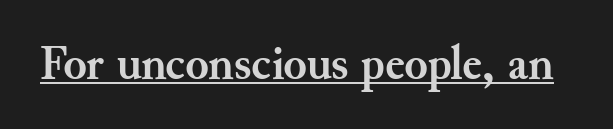
Notice how thick the strokes are: this is what a full bold looks like. The passage shown is underscored from start to finish. You could not count columns in this text — the font is proportionally spaced. Students, note that the glyphs here touch the page at normal intervals. Posture: straight, roman, zero tilt.
